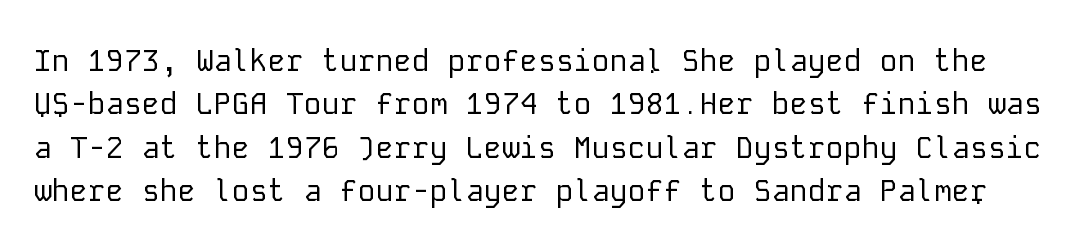
The specimen reads as upright at a glance. The font sits on the lighter half of the weight spectrum, regular included. The typeface chosen for these lines omits serifs. The horizontal fit of the characters is conventional and even.
